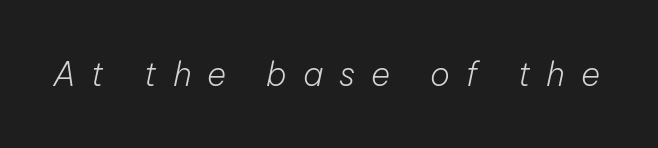
{"italic": "yes", "lean": "right", "slant_degrees": 12, "bold": "no", "weight": "light", "width": "normal", "stroke_contrast": "low", "x_height": "medium", "monospaced": "no", "underline": "no", "letter_spacing": "wide", "letter_spacing_em": 0.49, "glyph_px": 33}
